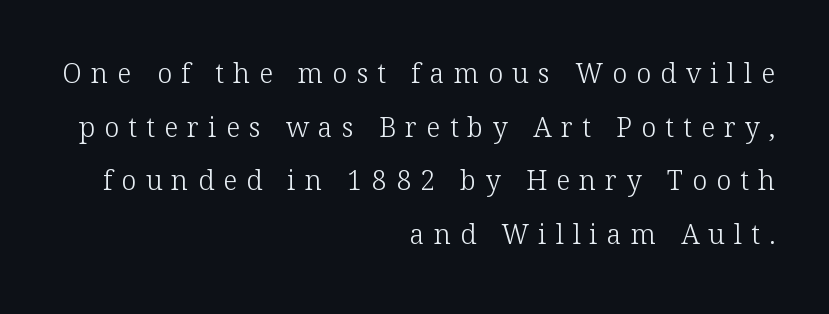
{"italic": "no", "bold": "no", "underline": "no", "align": "right", "line_spacing": "loose", "line_spacing_ratio": 1.99, "letter_spacing": "wide", "letter_spacing_em": 0.34, "glyph_px": 27}
